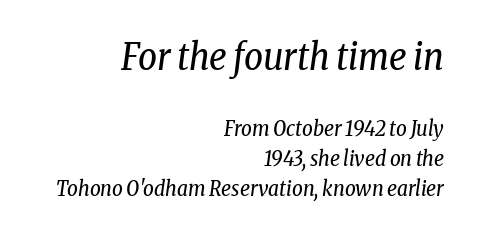
{"serif": "yes", "italic": "yes", "lean": "right", "slant_degrees": 8, "bold": "no", "weight": "regular", "width": "condensed", "stroke_contrast": "low", "x_height": "medium", "monospaced": "no", "underline": "no", "align": "right", "line_spacing": "normal", "line_spacing_ratio": 1.42, "letter_spacing": "normal", "letter_spacing_em": 0.0, "larger_block": "first", "size_ratio": 1.76, "glyph_px": 37}
